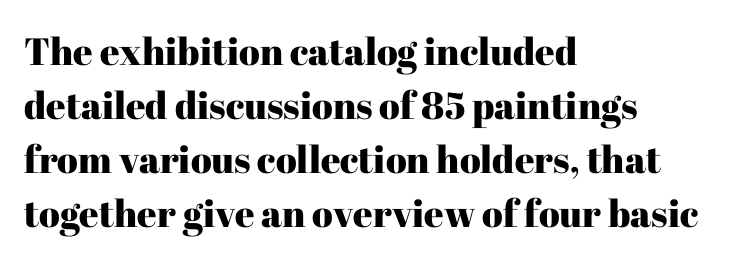
In CSS terms this would be text-align: left. Regarding serifs, this sample has them. Ordinary non-slanted type is in use. Default kerning and tracking; the words read as compact shapes. Descender tails drop into unmarked territory.
